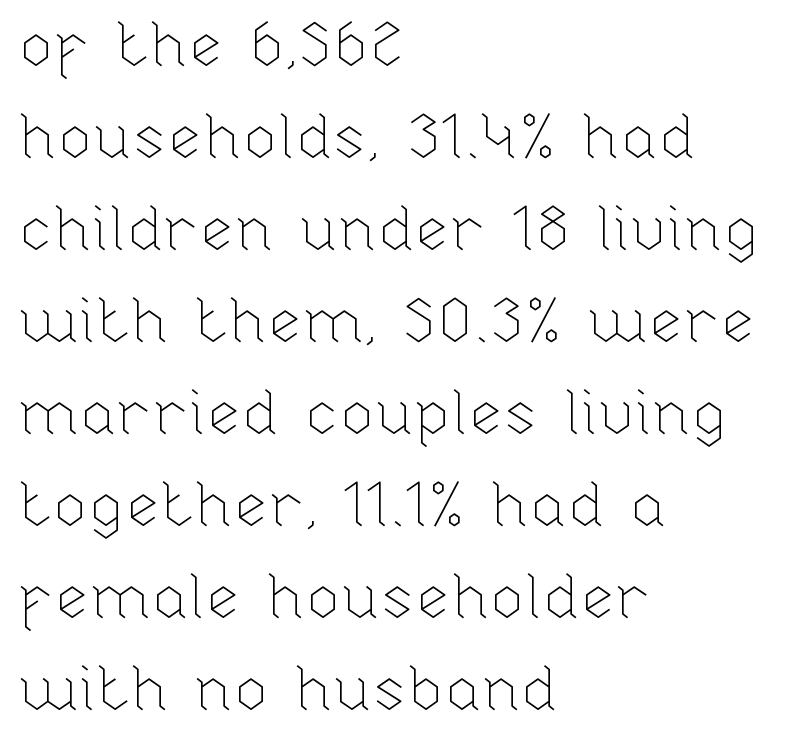
{"italic": "no", "bold": "no", "weight": "thin", "width": "normal", "stroke_contrast": "low", "x_height": "medium", "monospaced": "no", "underline": "no", "align": "left", "line_spacing": "normal", "line_spacing_ratio": 1.46, "letter_spacing": "normal", "letter_spacing_em": 0.0, "glyph_px": 63}
